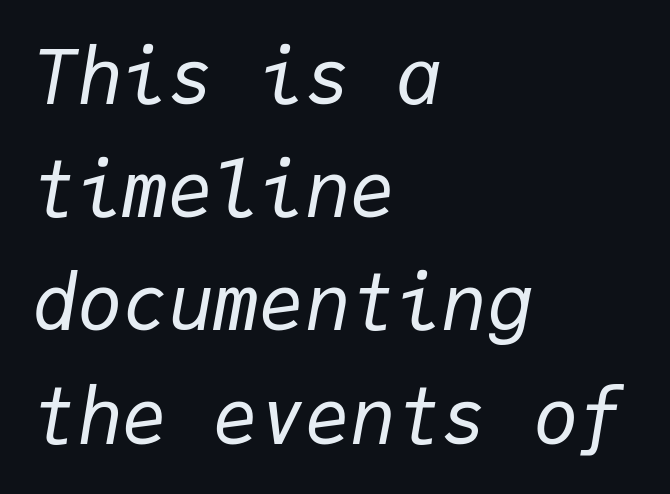
Q: Is the text bold? A: No.
Q: Is the text italic (slanted)? A: Yes, it leans right by about 9 degrees.
Q: Is the text underlined? A: No.
Q: How is the paragraph aligned? A: Left-aligned.
Q: Is the spacing between letters normal or unusually wide? A: Normal.
Q: Is the spacing between lines tight, normal or loose? A: Normal.
Q: Width (condensed, normal, or wide)? A: Normal.
Q: Stroke contrast? A: Low.
Q: x-height? A: Medium.
Q: Monospaced? A: Yes.
